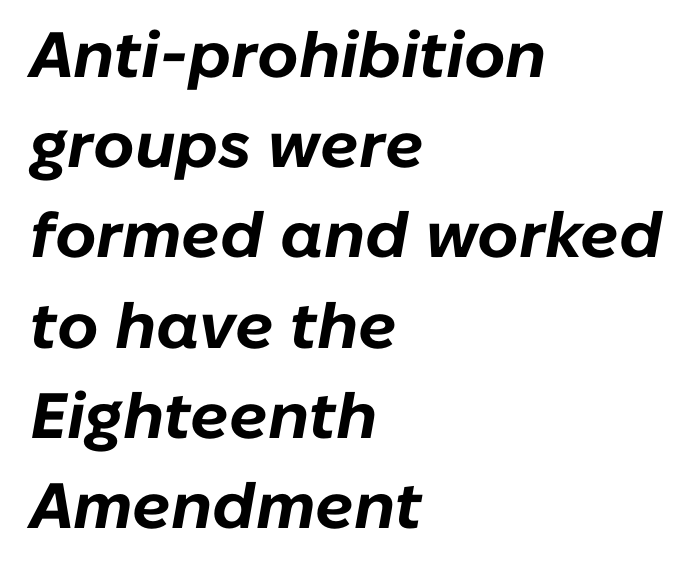
Q: Is the text bold? A: Yes.
Q: Is the text italic (slanted)? A: Yes, it leans right by about 10 degrees.
Q: Is the text underlined? A: No.
Q: How is the paragraph aligned? A: Left-aligned.
Q: Is the spacing between letters normal or unusually wide? A: Normal.
Q: Is the spacing between lines tight, normal or loose? A: Normal.
Q: Width (condensed, normal, or wide)? A: Normal.
Q: Stroke contrast? A: Low.
Q: x-height? A: Medium.
Q: Monospaced? A: No.
